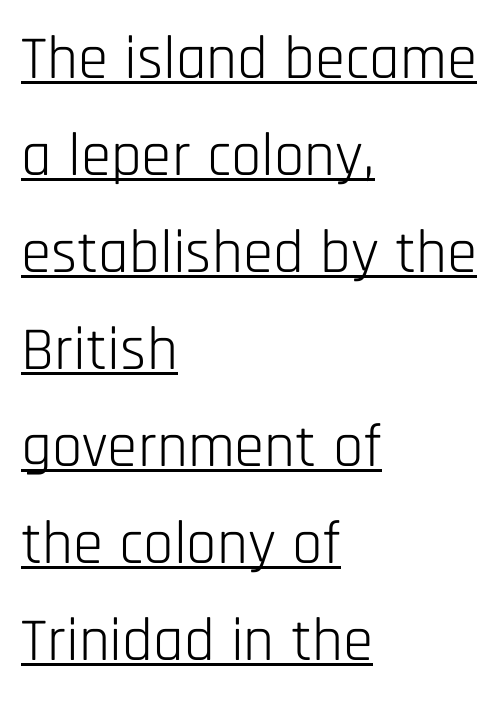
Q: Is the text bold? A: No.
Q: Is the text italic (slanted)? A: No, it is upright.
Q: Is the typeface a serif or a sans-serif typeface? A: Sans-serif.
Q: Is the text underlined? A: Yes.
Q: How is the paragraph aligned? A: Left-aligned.
Q: Is the spacing between letters normal or unusually wide? A: Normal.
Q: Is the spacing between lines tight, normal or loose? A: Normal.
Q: Width (condensed, normal, or wide)? A: Condensed.
Q: Stroke contrast? A: Low.
Q: x-height? A: Large.
Q: Monospaced? A: No.
